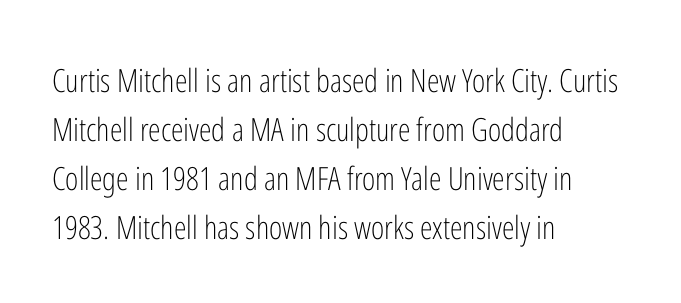
Q: Is the text bold? A: No.
Q: Is the text italic (slanted)? A: No, it is upright.
Q: Is the typeface a serif or a sans-serif typeface? A: Sans-serif.
Q: Is the text underlined? A: No.
Q: How is the paragraph aligned? A: Left-aligned.
Q: Is the spacing between letters normal or unusually wide? A: Normal.
Q: Is the spacing between lines tight, normal or loose? A: Normal.
Q: Width (condensed, normal, or wide)? A: Condensed.
Q: Stroke contrast? A: Low.
Q: x-height? A: Medium.
Q: Monospaced? A: No.
